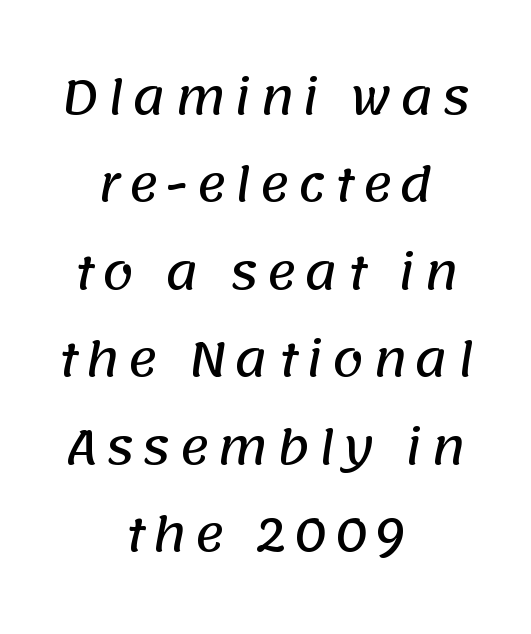
{"serif": "no", "width": "normal", "stroke_contrast": "low", "x_height": "large", "monospaced": "no", "underline": "no", "align": "center", "line_spacing": "loose", "line_spacing_ratio": 1.9, "glyph_px": 46}
